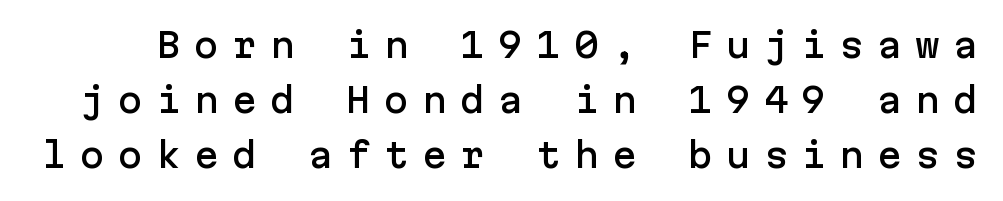
Q: Is the text italic (slanted)? A: No, it is upright.
Q: Is the typeface a serif or a sans-serif typeface? A: Sans-serif.
Q: Is the text underlined? A: No.
Q: Is the spacing between letters normal or unusually wide? A: Unusually wide.
Q: Is the spacing between lines tight, normal or loose? A: Normal.
Q: Width (condensed, normal, or wide)? A: Normal.
Q: Stroke contrast? A: Low.
Q: x-height? A: Medium.
